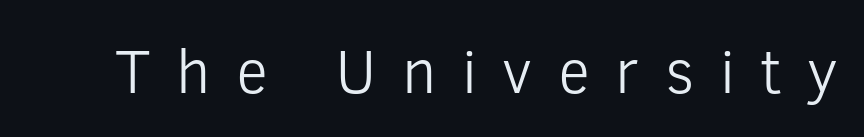
Unlike a traditional serif, this face leaves its strokes unadorned. Nobody drew a line under any word here. The lettering holds an erect, upright posture throughout. Weight: in the light-to-regular range. The rendering inserts visible extra space after every character. Is this a fixed-width face? No — the glyphs have proportional, varying widths.
